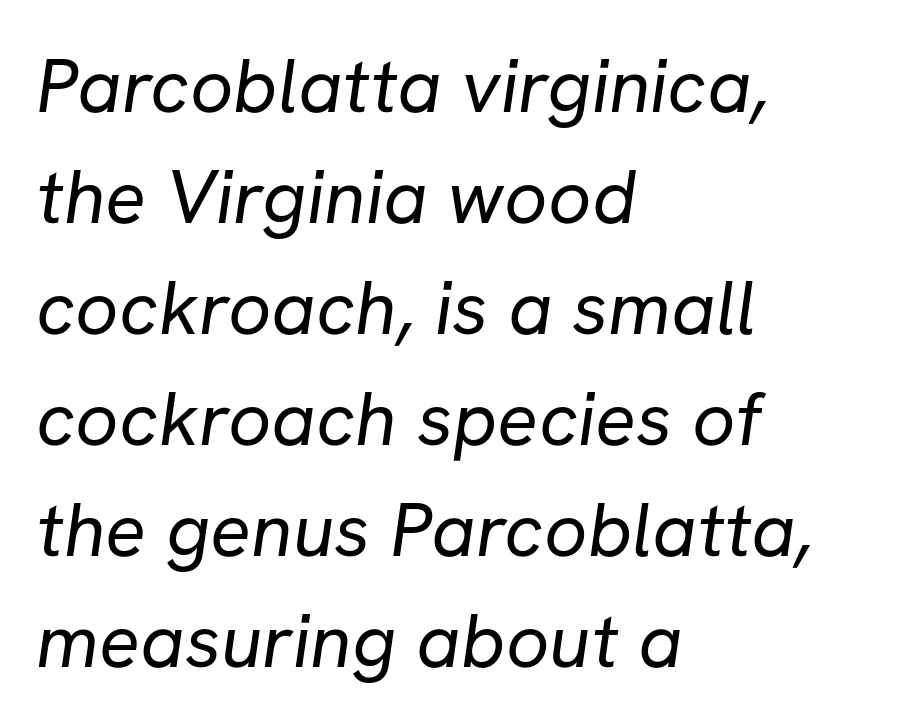
{"serif": "no", "bold": "no", "weight": "regular", "width": "normal", "stroke_contrast": "low", "x_height": "medium", "monospaced": "no", "underline": "no", "align": "left", "line_spacing": "normal", "line_spacing_ratio": 1.46, "letter_spacing": "normal", "letter_spacing_em": 0.0, "glyph_px": 76}
